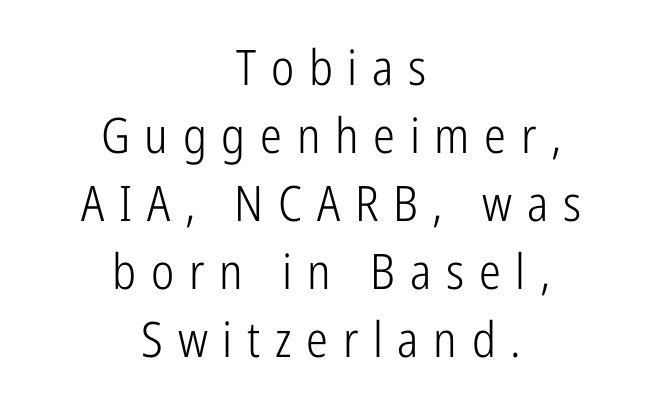
Q: Is the text bold? A: No.
Q: Is the text italic (slanted)? A: No, it is upright.
Q: Is the typeface a serif or a sans-serif typeface? A: Sans-serif.
Q: Is the text underlined? A: No.
Q: How is the paragraph aligned? A: Centered.
Q: Is the spacing between letters normal or unusually wide? A: Unusually wide.
Q: Is the spacing between lines tight, normal or loose? A: Normal.
Q: Width (condensed, normal, or wide)? A: Condensed.
Q: Stroke contrast? A: Low.
Q: x-height? A: Medium.
Q: Monospaced? A: No.
